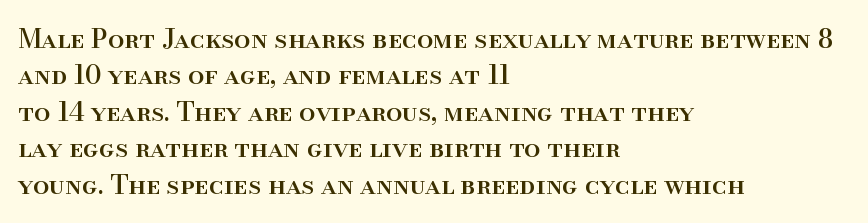
{"italic": "no", "underline": "no", "align": "left", "line_spacing": "normal", "line_spacing_ratio": 1.4, "letter_spacing": "normal", "letter_spacing_em": 0.0, "glyph_px": 26}
